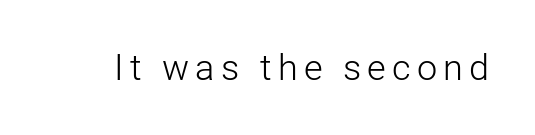
This is roman type, the default non-slanted kind. The passage shown is typeset with a sans-serif family. Nothing heavy about these letters — not bold at all. The passage shown is typed in a proportional face where columns would drift.
